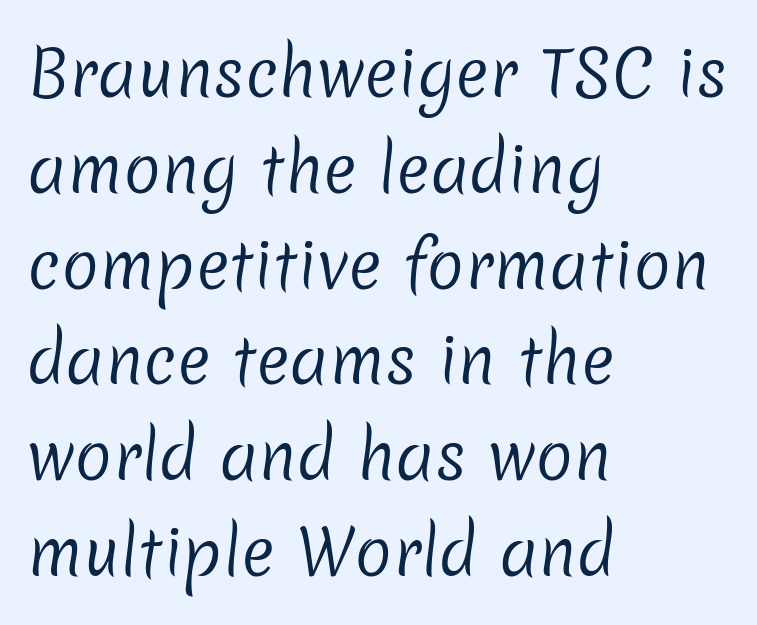
The image shows 63 px regular-weight sans-serif type; set left-aligned, normal line spacing (1.52x), normal letter spacing, not underlined; low stroke contrast and a medium x-height.
